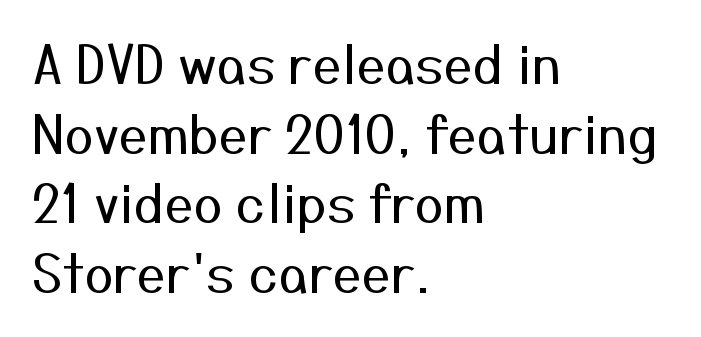
The image shows 52 px regular-weight sans-serif type, upright; set left-aligned, normal line spacing (1.34x), normal letter spacing, not underlined; medium stroke contrast and a medium x-height.
